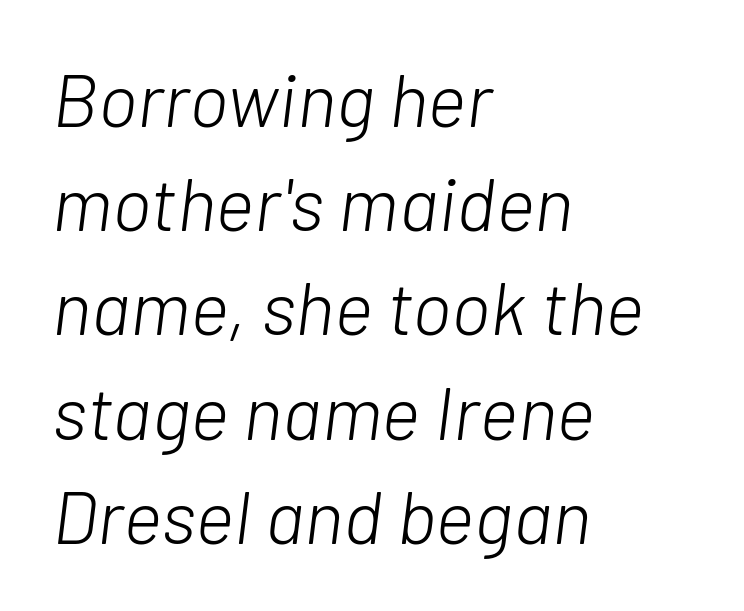
Q: Is the text bold? A: No.
Q: Is the text italic (slanted)? A: Yes, it leans right by about 7 degrees.
Q: Is the text underlined? A: No.
Q: How is the paragraph aligned? A: Left-aligned.
Q: Is the spacing between letters normal or unusually wide? A: Normal.
Q: Is the spacing between lines tight, normal or loose? A: Normal.
Q: Width (condensed, normal, or wide)? A: Normal.
Q: Stroke contrast? A: Low.
Q: x-height? A: Medium.
Q: Monospaced? A: No.
